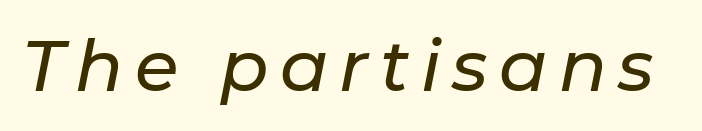
Q: Is the text italic (slanted)? A: Yes, it leans right by about 11 degrees.
Q: Is the text underlined? A: No.
Q: Width (condensed, normal, or wide)? A: Normal.
Q: Stroke contrast? A: Low.
Q: x-height? A: Medium.
Q: Monospaced? A: No.
